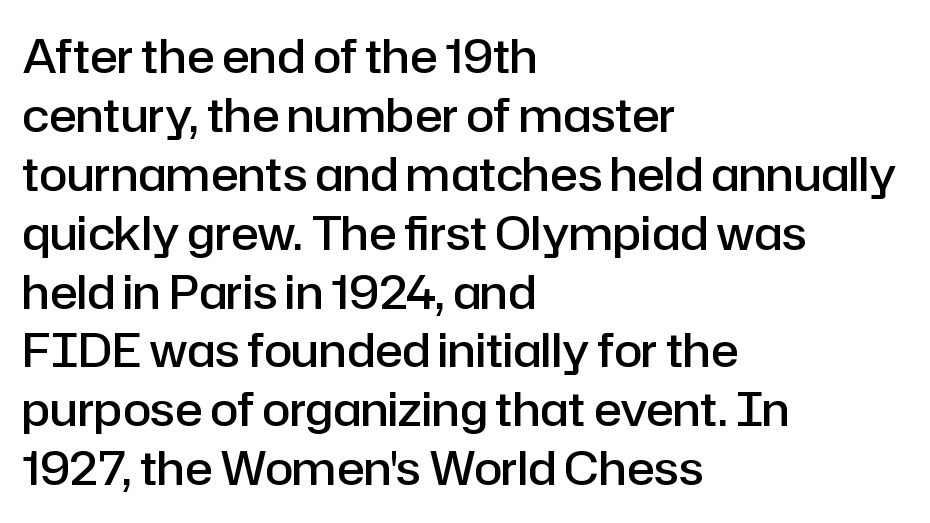
No italicization has been applied; the sample stays upright. Between one letter and the next there's only the usual sliver of space. Emphasis by weight is partial: semibold. The lines sit at an ordinary, default distance from one another. You could not count columns in this text — the font is proportionally spaced. Typeset ragged right — the left edge is the straight one.
